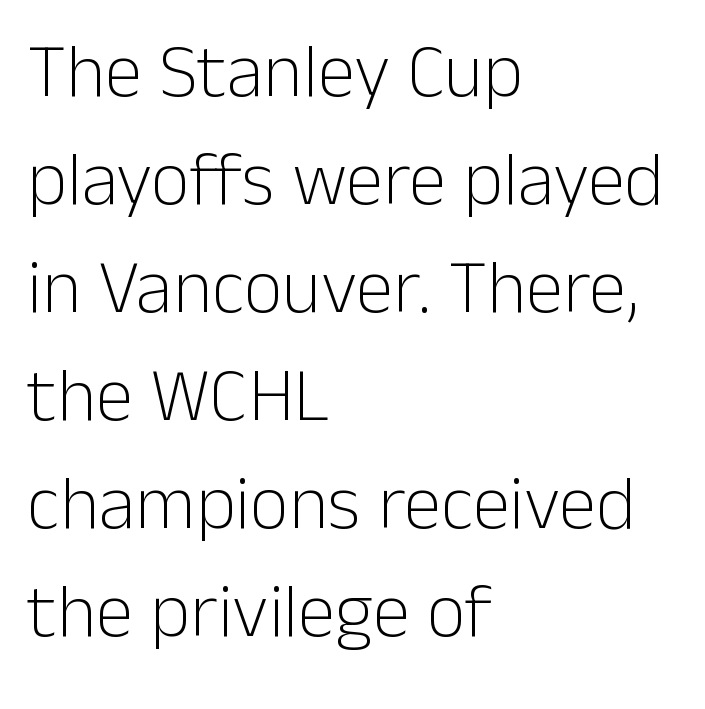
Q: Is the text bold? A: No.
Q: Is the text italic (slanted)? A: No, it is upright.
Q: Is the typeface a serif or a sans-serif typeface? A: Sans-serif.
Q: Is the text underlined? A: No.
Q: How is the paragraph aligned? A: Left-aligned.
Q: Is the spacing between letters normal or unusually wide? A: Normal.
Q: Is the spacing between lines tight, normal or loose? A: Normal.
Q: Width (condensed, normal, or wide)? A: Normal.
Q: Stroke contrast? A: Low.
Q: x-height? A: Medium.
Q: Monospaced? A: No.
